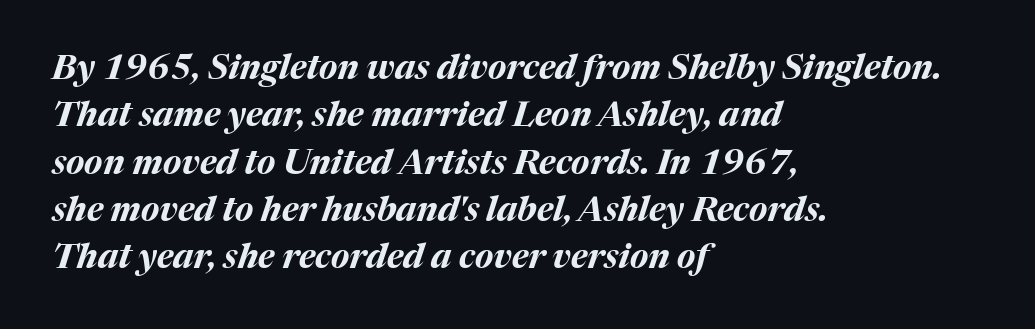
Q: Is the text bold? A: Yes.
Q: Is the text italic (slanted)? A: Yes, it leans right by about 17 degrees.
Q: Is the text underlined? A: No.
Q: How is the paragraph aligned? A: Left-aligned.
Q: Is the spacing between letters normal or unusually wide? A: Normal.
Q: Is the spacing between lines tight, normal or loose? A: Normal.
Q: Width (condensed, normal, or wide)? A: Normal.
Q: Stroke contrast? A: Medium.
Q: x-height? A: Medium.
Q: Monospaced? A: No.
